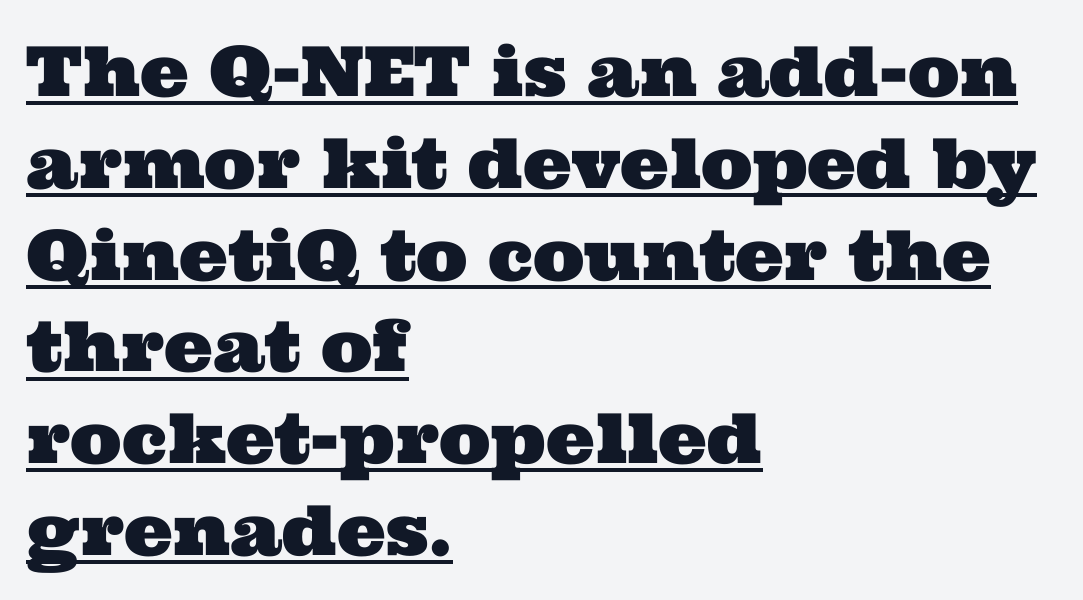
The image shows 69 px wide serif type; set left-aligned, normal line spacing (1.33x), normal letter spacing, underlined; medium stroke contrast and a medium x-height.
